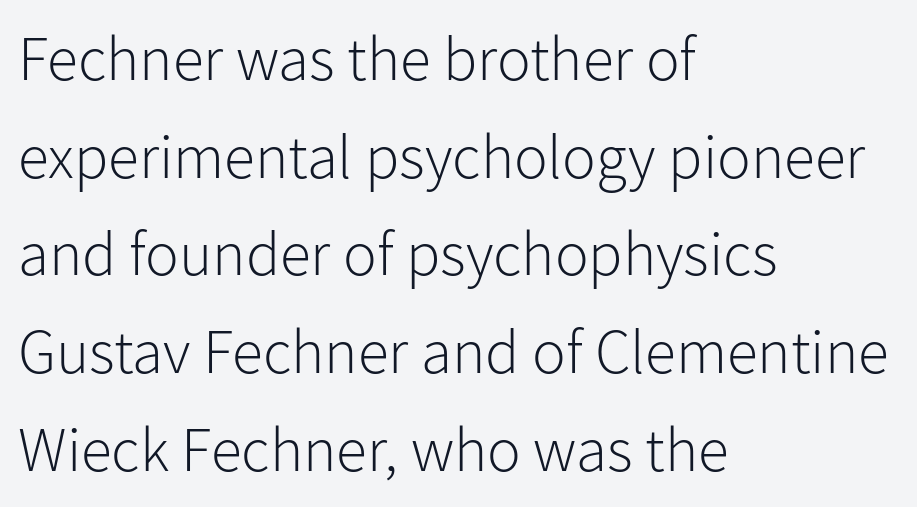
What stands out about the letter spacing? Nothing — it is the standard amount. Think standard paragraph weight, or any step lighter than that. When letters stand straight like this, we call the style roman or upright. No word sits above an underline. A sans-serif font was chosen for this passage. The rendering anchors every line to the left-hand side.
